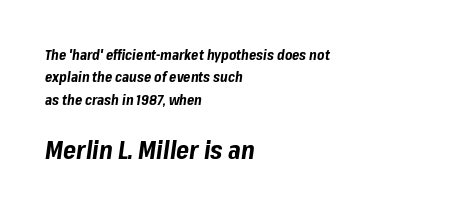
The image shows 25 px bold type, italic (leaning right); set left-aligned, normal line spacing (1.59x), normal letter spacing, not underlined; the second (bottom) block is 1.79x larger.
